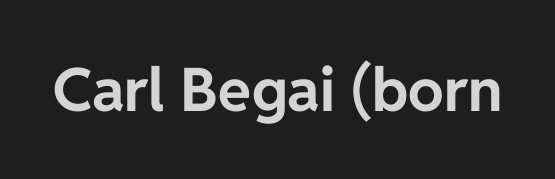
Q: Is the text bold? A: Yes.
Q: Is the text italic (slanted)? A: No, it is upright.
Q: Is the typeface a serif or a sans-serif typeface? A: Sans-serif.
Q: Is the text underlined? A: No.
Q: Is the spacing between letters normal or unusually wide? A: Normal.
Q: Width (condensed, normal, or wide)? A: Normal.
Q: Stroke contrast? A: Low.
Q: x-height? A: Medium.
Q: Monospaced? A: No.
